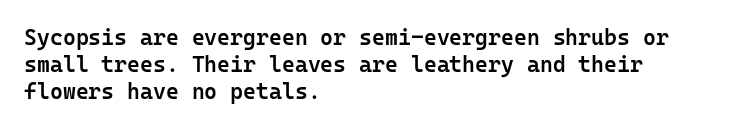
Q: Is the text bold? A: Semi-bold.
Q: Is the text italic (slanted)? A: No, it is upright.
Q: Is the text underlined? A: No.
Q: How is the paragraph aligned? A: Left-aligned.
Q: Is the spacing between letters normal or unusually wide? A: Normal.
